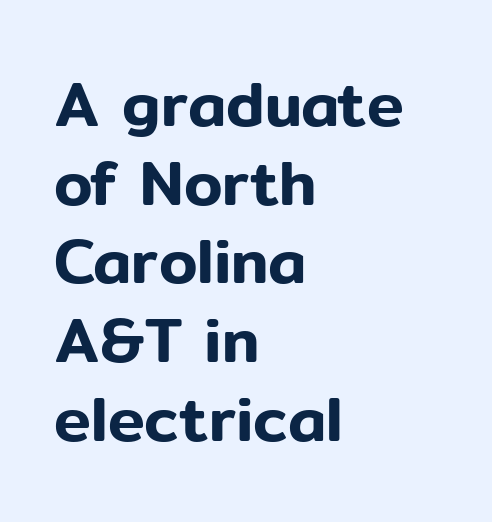
{"serif": "no", "italic": "no", "width": "normal", "stroke_contrast": "low", "x_height": "medium", "monospaced": "no", "underline": "no", "align": "left", "line_spacing": "normal", "line_spacing_ratio": 1.27, "letter_spacing": "normal", "letter_spacing_em": 0.0, "glyph_px": 62}
